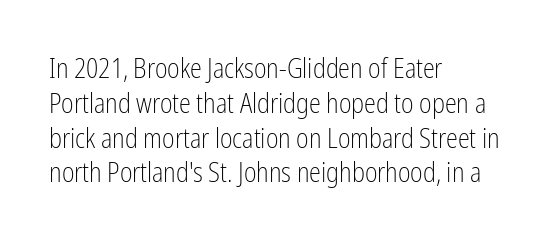
The image shows 27 px text type, upright; set left-aligned, normal line spacing (1.29x), normal letter spacing, not underlined.
